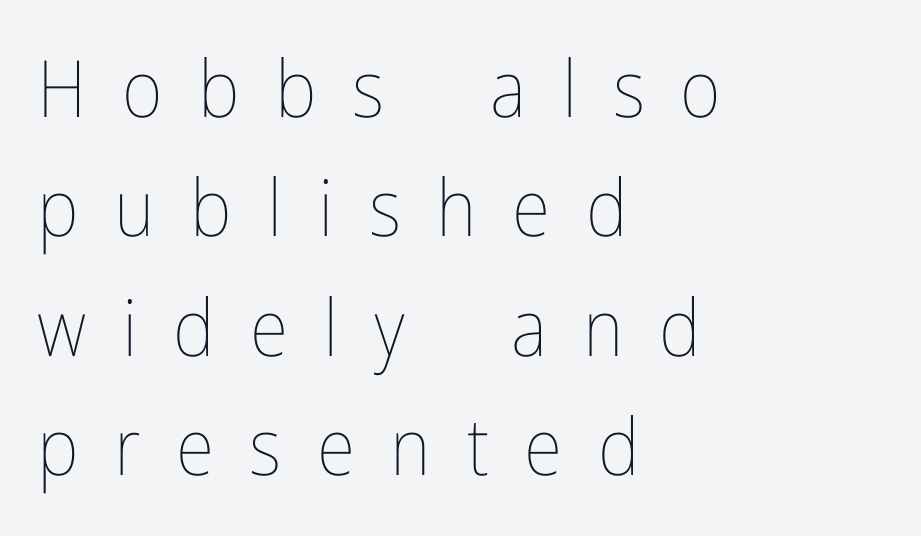
The image shows 79 px thin, condensed type, upright; set left-aligned, normal line spacing (1.51x), unusually wide letter spacing (+0.45 em), not underlined; low stroke contrast and a medium x-height.
